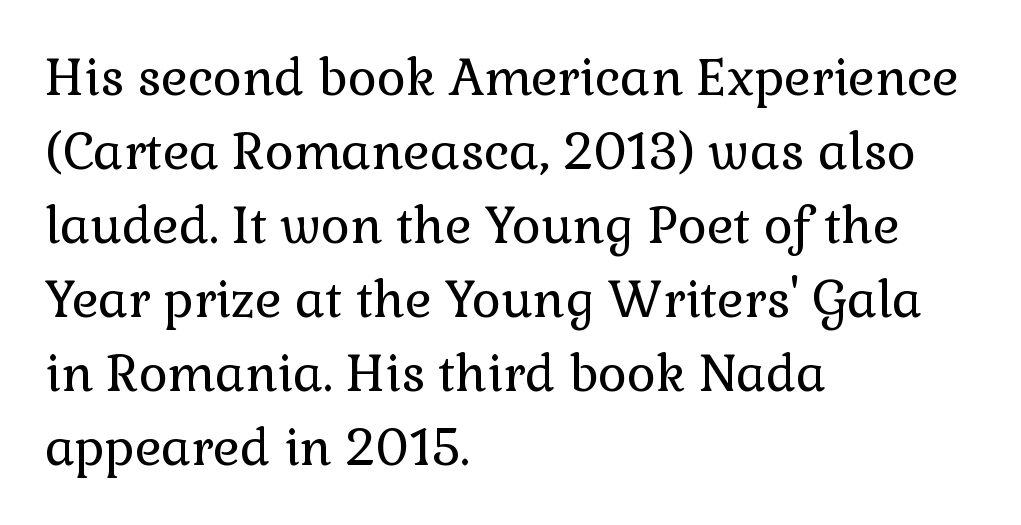
{"serif": "yes", "italic": "no", "bold": "no", "weight": "regular", "width": "normal", "x_height": "medium", "monospaced": "no", "underline": "no", "align": "left", "line_spacing": "normal", "line_spacing_ratio": 1.48, "letter_spacing": "normal", "letter_spacing_em": 0.0, "glyph_px": 50}
